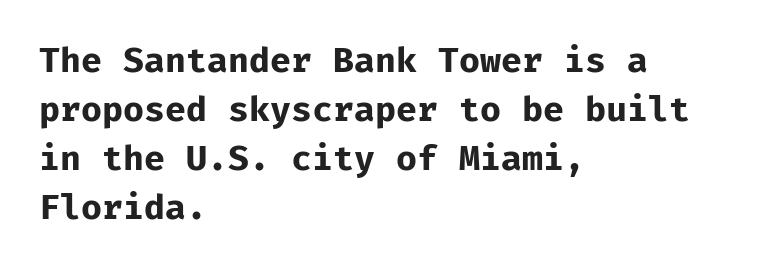
{"serif": "no", "italic": "no", "bold": "yes", "weight": "bold", "width": "normal", "stroke_contrast": "low", "x_height": "medium", "monospaced": "yes", "underline": "no", "align": "left", "line_spacing": "normal", "line_spacing_ratio": 1.4, "letter_spacing": "normal", "letter_spacing_em": 0.0, "glyph_px": 35}
